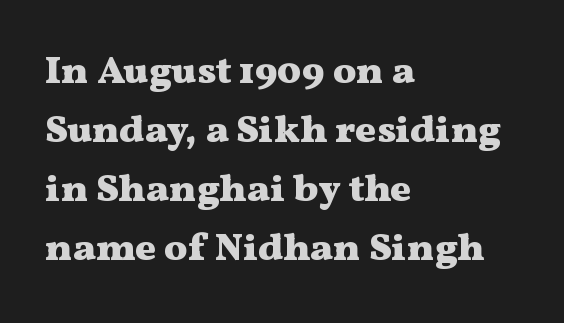
Are there feet on the stems? There are — it's a serif. What stands out about the letter spacing? Nothing — it is the standard amount. Looks like regular typesetting: each glyph gets only the width it needs. This sample is left-justified, so line endings fall wherever the words run out.
